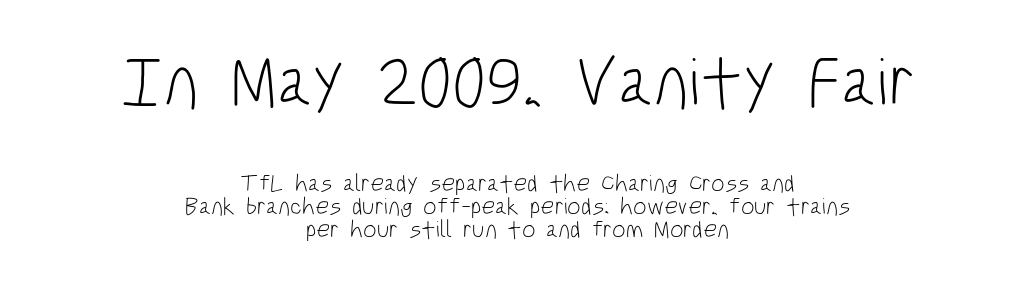
Block one is the big one; block two sits smaller underneath. Lines of text with bare space underneath. A typesetter would call this leading minimal, almost set solid. These glyphs show unthickened strokes, regular width or finer.
